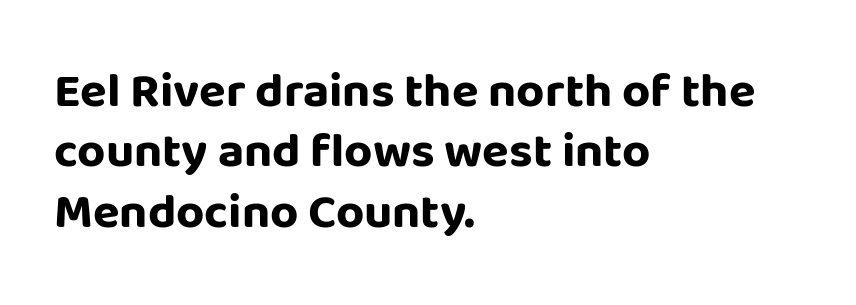
The gap between lines stays unmarked. Grotesque or geometric, the face here clearly has no serifs. Its strokes are broad and dark, the hallmark of bold type. These lines were composed using upright roman letters. What stands out about the letter spacing? Nothing — it is the standard amount. Spacing verdict: proportional, widths tailored to each character.
